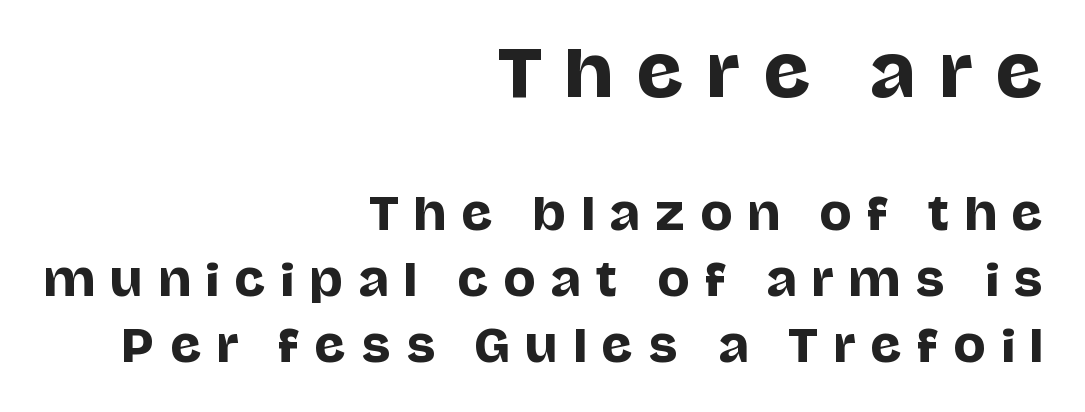
The image shows 65 px sans-serif type, upright; set right-aligned, normal line spacing (1.53x), unusually wide letter spacing (+0.35 em), not underlined; the first (top) block is 1.51x larger; low stroke contrast and a large x-height.
